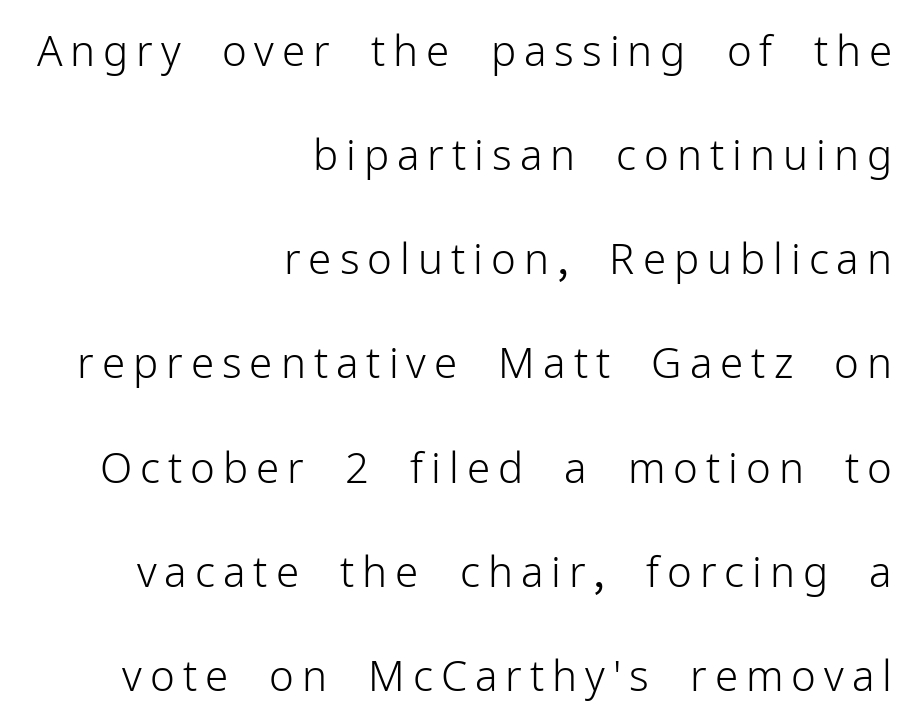
The rendering shows plain stroke endings on the letterforms — a sans-serif design. Students, observe: this is what heavily led, spacious text looks like. Varying glyph widths throughout — classic text-font behaviour. Each line ends at the same right margin while the left side varies. Ink coverage per letter is moderate at most.
